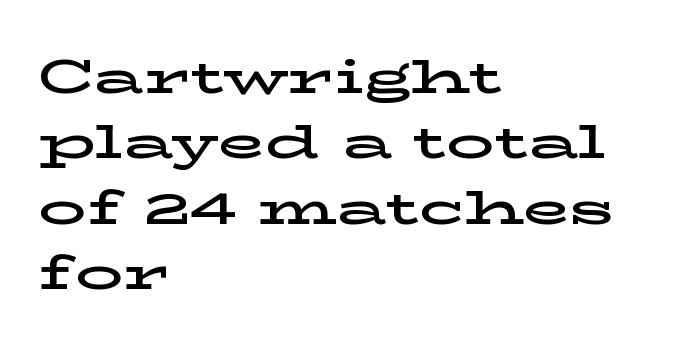
Any mark beneath the type? The region is blank. Honestly, the row spacing looks completely unremarkable. Standard letterfit; no display-style spreading of the glyphs. Does the type have serifs? Yes, each stem ends in a small foot. Reading down the block, your eye returns to a fixed left position each line. Character widths vary here, with narrow letters taking less room than wide ones.
